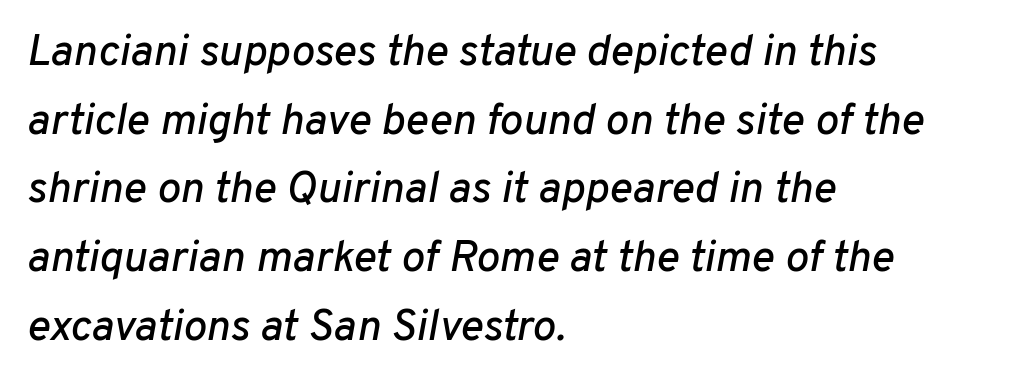
The image shows 44 px text type, italic (leaning right); set left-aligned, normal line spacing (1.56x), normal letter spacing, not underlined; low stroke contrast and a medium x-height.
